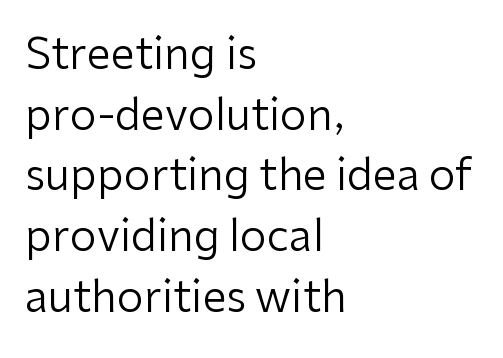
The image shows 43 px regular-weight sans-serif type, upright; set left-aligned, normal line spacing (1.41x), normal letter spacing, not underlined; low stroke contrast and a medium x-height.
